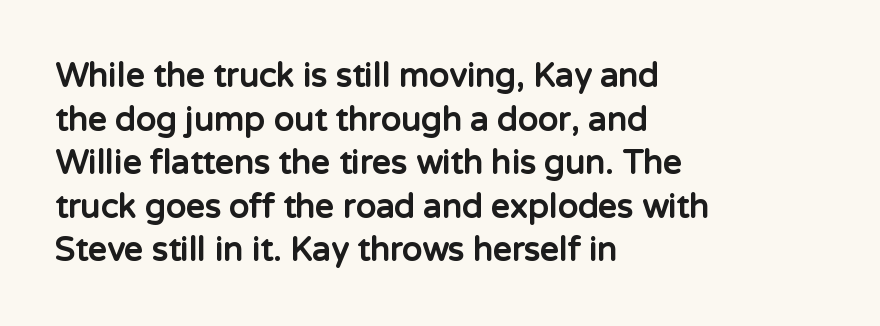
{"serif": "no", "italic": "no", "bold": "yes", "weight": "bold", "width": "normal", "stroke_contrast": "low", "x_height": "medium", "monospaced": "no", "underline": "no", "align": "left", "line_spacing": "normal", "line_spacing_ratio": 1.32, "letter_spacing": "normal", "letter_spacing_em": 0.0, "glyph_px": 33}
